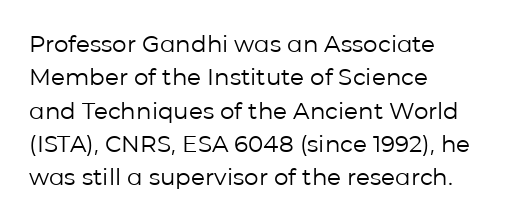
{"italic": "no", "bold": "no", "underline": "no", "align": "left", "line_spacing": "normal", "line_spacing_ratio": 1.45, "letter_spacing": "normal", "letter_spacing_em": 0.0, "glyph_px": 23}
